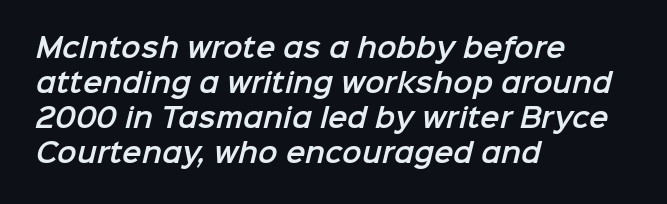
The image shows 26 px text type; set left-aligned, normal line spacing (1.34x), normal letter spacing, not underlined.
